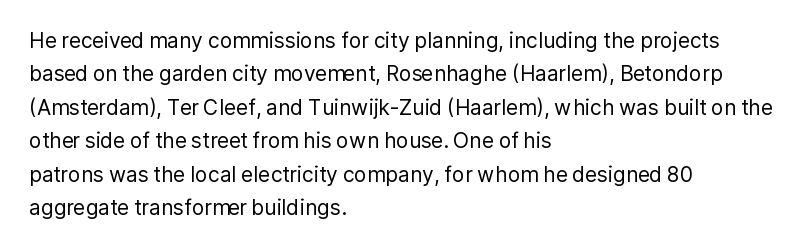
The image shows 21 px text type, upright; set left-aligned, normal line spacing (1.59x), normal letter spacing, not underlined.
